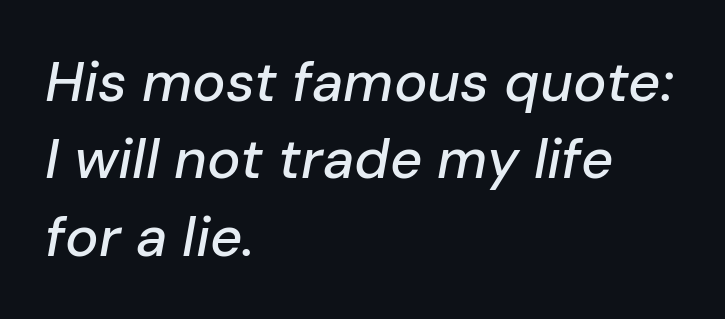
The image shows 56 px text type, italic (leaning right); set left-aligned, normal line spacing (1.38x), normal letter spacing, not underlined; low stroke contrast and a medium x-height.
